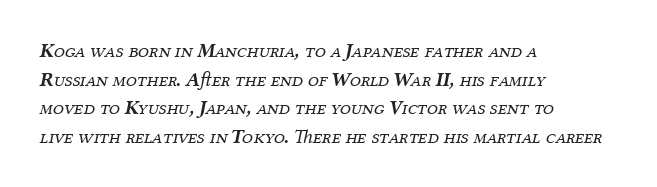
The image shows 20 px text type, italic (leaning right); set left-aligned, normal line spacing (1.43x), normal letter spacing, not underlined.
